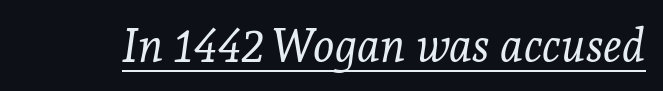
{"serif": "yes", "italic": "yes", "lean": "right", "slant_degrees": 7, "bold": "no", "weight": "light", "width": "normal", "stroke_contrast": "low", "x_height": "medium", "monospaced": "no", "underline": "yes", "letter_spacing": "normal", "letter_spacing_em": 0.0, "glyph_px": 46}
